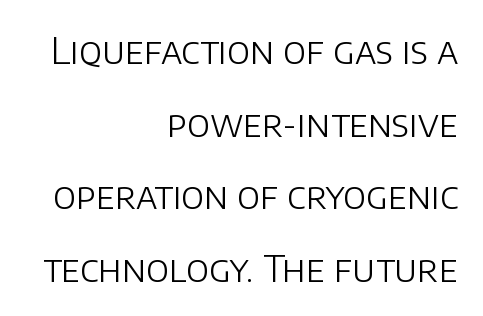
Q: Is the text bold? A: No.
Q: Is the text italic (slanted)? A: No, it is upright.
Q: Is the typeface a serif or a sans-serif typeface? A: Sans-serif.
Q: Is the text underlined? A: No.
Q: How is the paragraph aligned? A: Right-aligned.
Q: Is the spacing between letters normal or unusually wide? A: Normal.
Q: Is the spacing between lines tight, normal or loose? A: Loose.
Q: Width (condensed, normal, or wide)? A: Normal.
Q: Stroke contrast? A: Low.
Q: x-height? A: Large.
Q: Monospaced? A: No.
